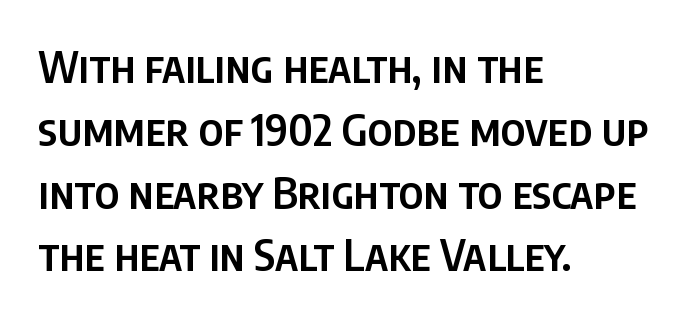
The image shows 43 px semibold, condensed sans-serif type, upright; set left-aligned, normal line spacing (1.46x), normal letter spacing, not underlined; low stroke contrast and a large x-height.
